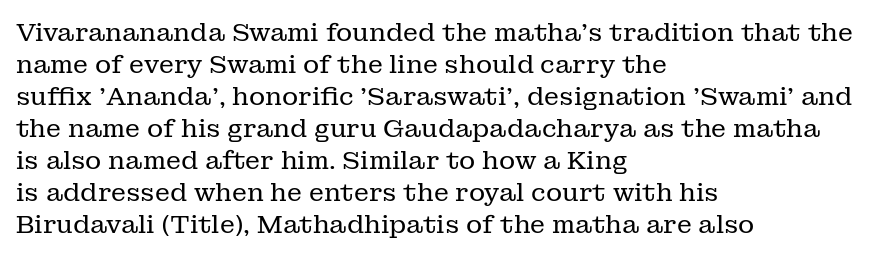
Q: Is the text bold? A: No.
Q: Is the text italic (slanted)? A: No, it is upright.
Q: Is the text underlined? A: No.
Q: How is the paragraph aligned? A: Left-aligned.
Q: Is the spacing between letters normal or unusually wide? A: Normal.
Q: Is the spacing between lines tight, normal or loose? A: Normal.
